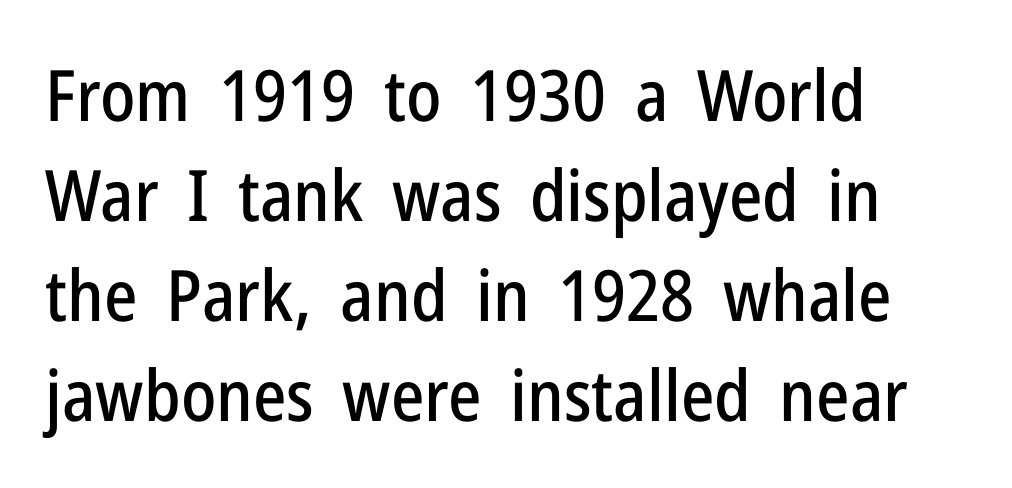
{"serif": "no", "italic": "no", "width": "condensed", "stroke_contrast": "low", "x_height": "medium", "monospaced": "no", "underline": "no", "align": "left", "line_spacing": "normal", "line_spacing_ratio": 1.41, "letter_spacing": "normal", "letter_spacing_em": 0.0, "glyph_px": 71}
